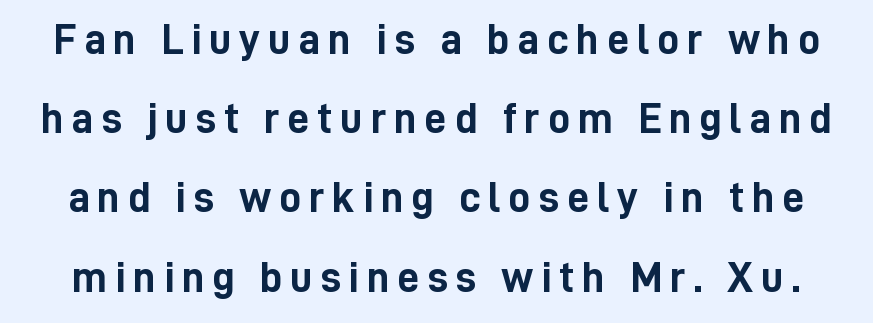
{"serif": "no", "italic": "no", "bold": "yes", "weight": "semibold", "width": "condensed", "stroke_contrast": "low", "x_height": "medium", "monospaced": "no", "underline": "no", "line_spacing_ratio": 1.8, "glyph_px": 44}
